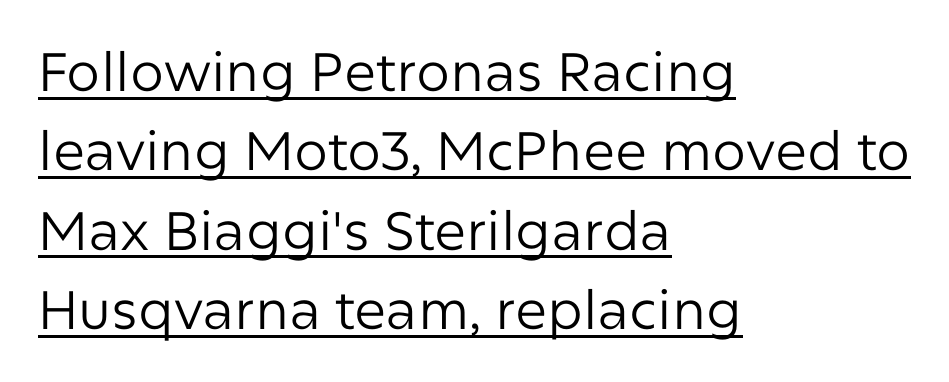
The paragraph shown leans on its left margin. The passage shown has conventional tracking throughout. Nope, not italic — everything's standing straight. A typesetter would call this proportional, since set widths differ per character. Compared with undecorated copy, this sample adds a rule below the words. One glance says typical: line gaps are just what's usual.
